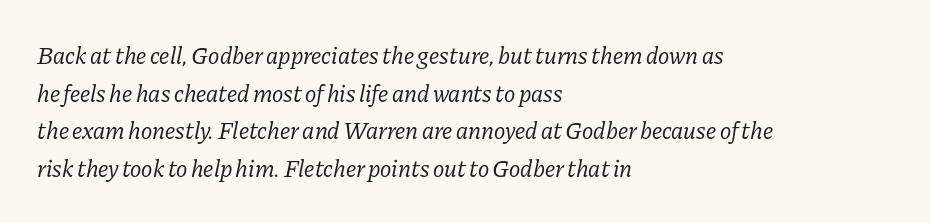
{"italic": "yes", "lean": "right", "slant_degrees": 11, "bold": "no", "underline": "no", "align": "left", "line_spacing": "normal", "line_spacing_ratio": 1.57, "letter_spacing": "normal", "letter_spacing_em": 0.0, "glyph_px": 24}
